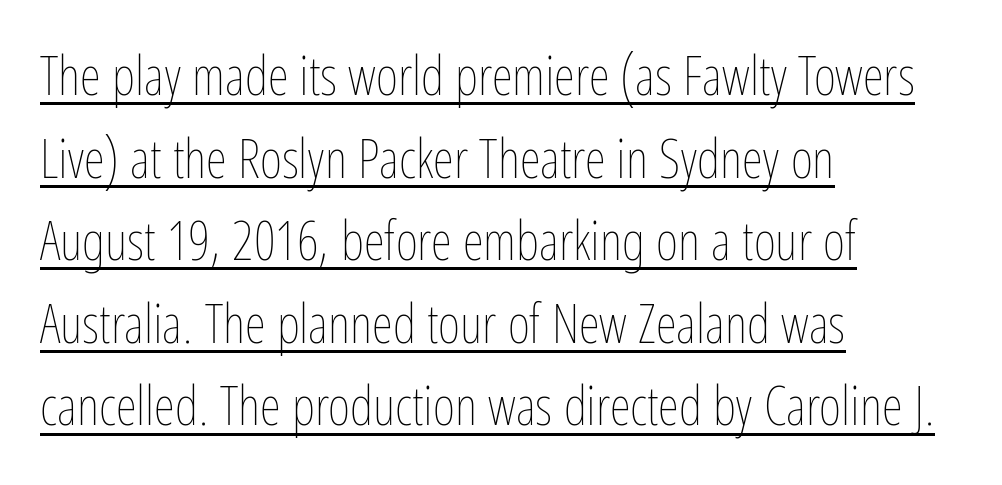
Q: Is the text bold? A: No.
Q: Is the text italic (slanted)? A: No, it is upright.
Q: Is the text underlined? A: Yes.
Q: How is the paragraph aligned? A: Left-aligned.
Q: Is the spacing between letters normal or unusually wide? A: Normal.
Q: Is the spacing between lines tight, normal or loose? A: Normal.
Q: Width (condensed, normal, or wide)? A: Condensed.
Q: Stroke contrast? A: Low.
Q: x-height? A: Medium.
Q: Monospaced? A: No.
